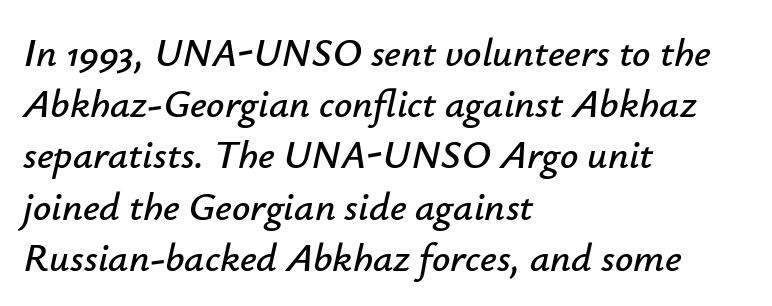
Q: Is the text italic (slanted)? A: Yes, it leans right by about 12 degrees.
Q: Is the text underlined? A: No.
Q: How is the paragraph aligned? A: Left-aligned.
Q: Is the spacing between letters normal or unusually wide? A: Normal.
Q: Is the spacing between lines tight, normal or loose? A: Normal.
Q: Width (condensed, normal, or wide)? A: Normal.
Q: Stroke contrast? A: Low.
Q: x-height? A: Small.
Q: Monospaced? A: No.
